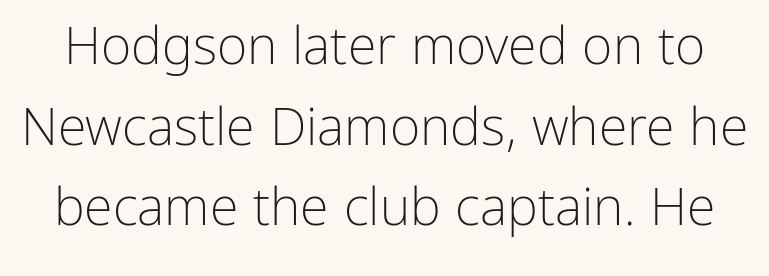
The image shows 52 px light sans-serif type, upright; set normal line spacing (1.55x), normal letter spacing, not underlined; low stroke contrast and a medium x-height.
